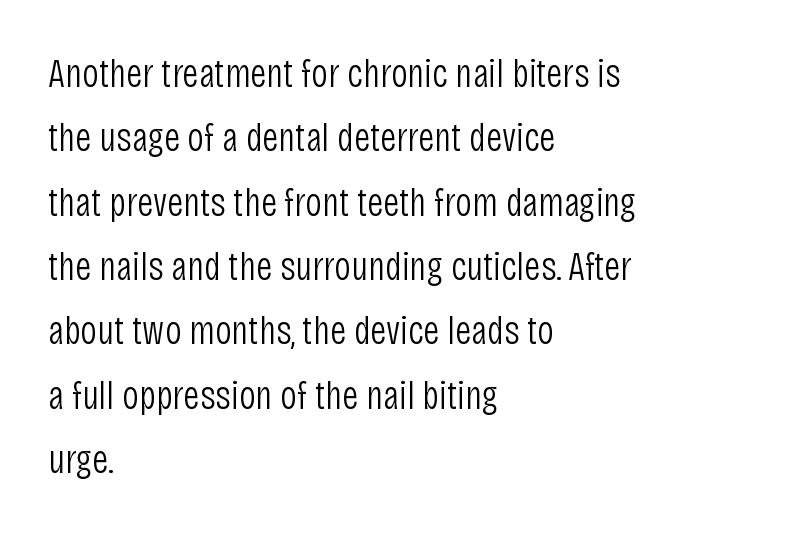
The image shows 41 px light, condensed sans-serif type, upright; set left-aligned, normal line spacing (1.57x), normal letter spacing, not underlined; low stroke contrast and a large x-height.
